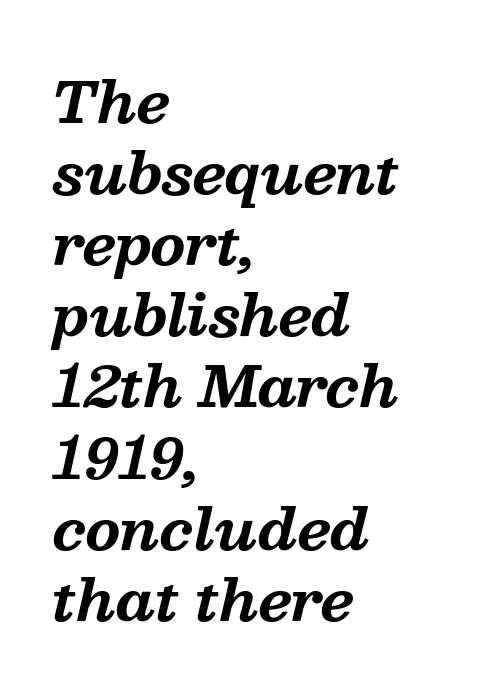
Q: Is the text bold? A: Yes.
Q: Is the text italic (slanted)? A: Yes, it leans right by about 13 degrees.
Q: Is the typeface a serif or a sans-serif typeface? A: Serif.
Q: Is the text underlined? A: No.
Q: How is the paragraph aligned? A: Left-aligned.
Q: Is the spacing between letters normal or unusually wide? A: Normal.
Q: Is the spacing between lines tight, normal or loose? A: Normal.
Q: Width (condensed, normal, or wide)? A: Normal.
Q: Stroke contrast? A: Medium.
Q: x-height? A: Medium.
Q: Monospaced? A: No.
